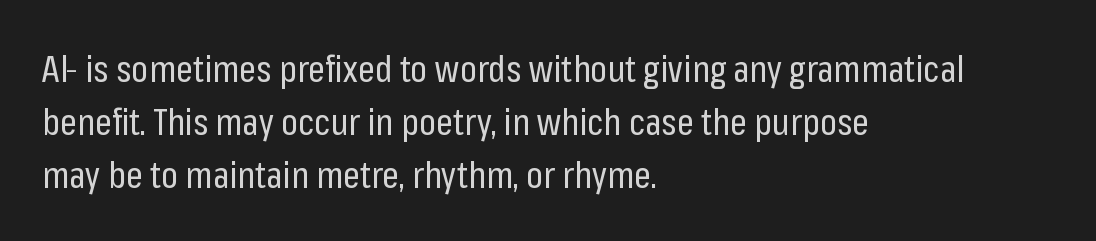
The image shows 37 px regular-weight, condensed sans-serif type, upright; set left-aligned, normal line spacing (1.43x), normal letter spacing, not underlined; low stroke contrast and a medium x-height.
